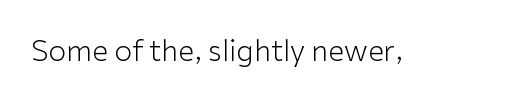
The image shows 29 px light sans-serif type, upright; set normal letter spacing, not underlined; low stroke contrast and a medium x-height.
